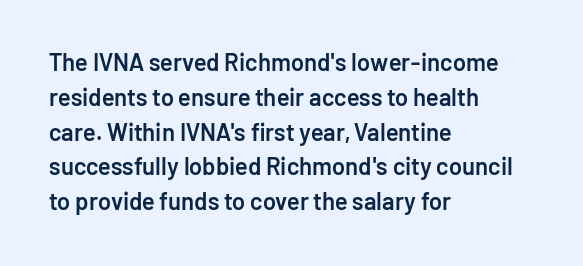
Notice how descenders clear the ascenders below comfortably — that's standard leading. It's the straight-up-and-down kind of type. Horizontally, the lines are justified to the leading edge only. Is the letter spacing exaggerated? No — it looks like the ordinary default. Semibold letterforms, between regular and bold.
